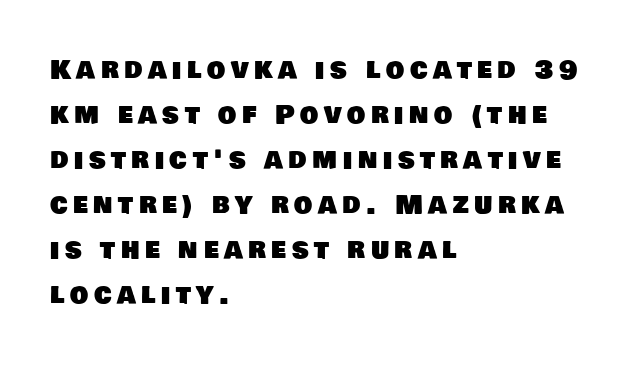
The image shows 26 px text type; set left-aligned, line spacing 1.73x, unusually wide letter spacing (+0.21 em), not underlined.
